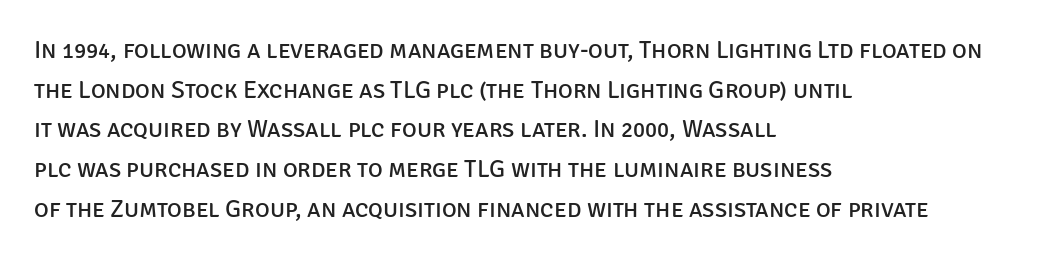
{"italic": "no", "bold": "no", "underline": "no", "align": "left", "line_spacing": "normal", "line_spacing_ratio": 1.59, "letter_spacing": "normal", "letter_spacing_em": 0.0, "glyph_px": 25}
